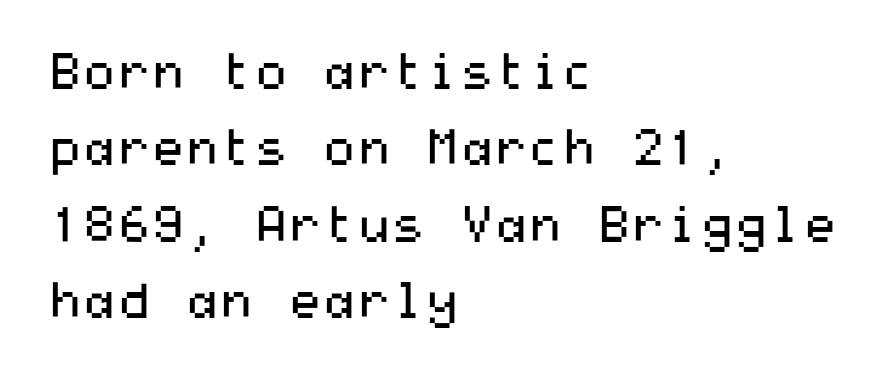
{"serif": "no", "italic": "no", "bold": "no", "weight": "regular", "width": "wide", "stroke_contrast": "medium", "x_height": "medium", "underline": "no", "align": "left", "line_spacing": "normal", "line_spacing_ratio": 1.56, "letter_spacing": "normal", "letter_spacing_em": 0.0, "glyph_px": 49}
